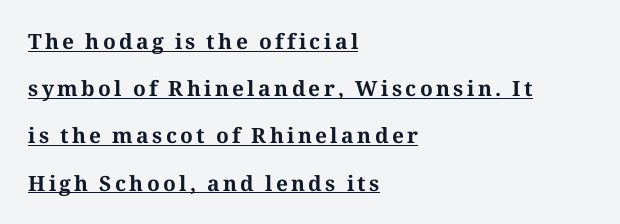
{"italic": "no", "bold": "yes", "underline": "yes", "align": "left", "line_spacing": "loose", "line_spacing_ratio": 2.25, "glyph_px": 21}
